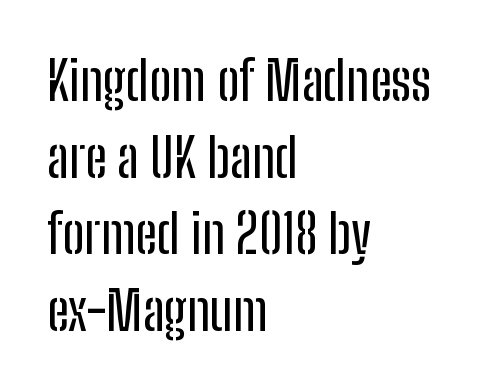
The image shows 54 px condensed sans-serif type, upright; set left-aligned, normal line spacing (1.42x), normal letter spacing, not underlined; low stroke contrast and a medium x-height.
